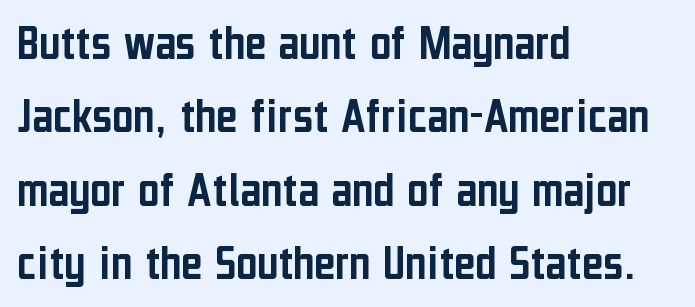
You can tell it's not italic because the verticals are truly vertical. Observe the absence of serifs on each vertical stroke in this sample. What stands out about the letter spacing? Nothing — it is the standard amount. The face used here is proportionally spaced, like ordinary book or web type. Only glyphs here, with clear space below each row.
